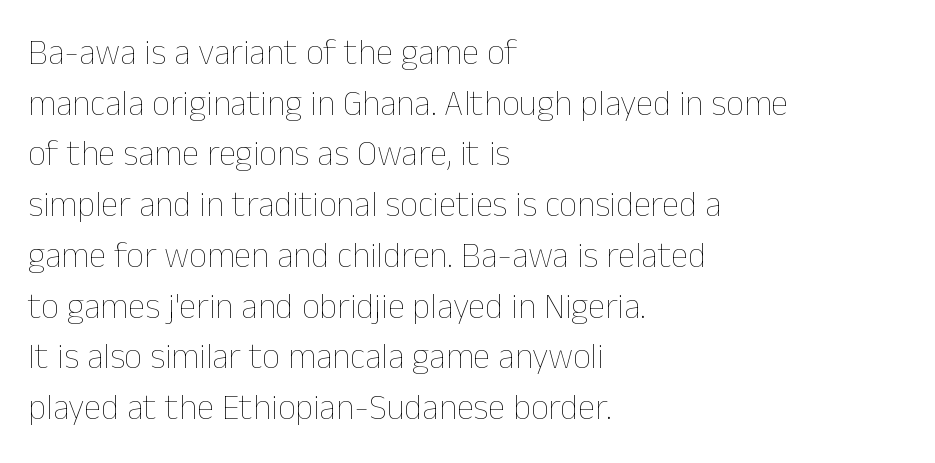
Q: Is the text bold? A: No.
Q: Is the text italic (slanted)? A: No, it is upright.
Q: Is the text underlined? A: No.
Q: How is the paragraph aligned? A: Left-aligned.
Q: Is the spacing between letters normal or unusually wide? A: Normal.
Q: Is the spacing between lines tight, normal or loose? A: Normal.
Q: Width (condensed, normal, or wide)? A: Normal.
Q: Stroke contrast? A: Low.
Q: x-height? A: Medium.
Q: Monospaced? A: No.
